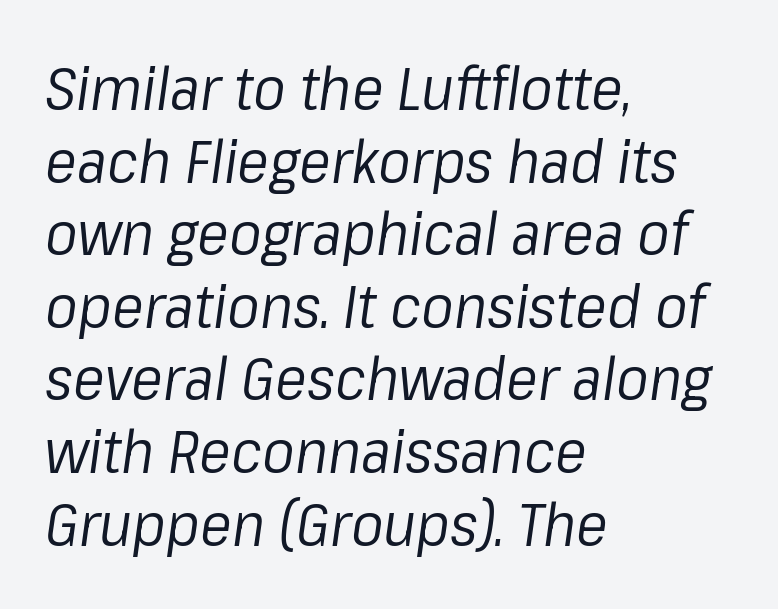
The face used here has a pronounced slope to its letters. In terms of letterspacing, this is plain default setting. The letters advance in unequal steps, a hallmark of proportional type. Counters stay open thanks to moderate or lighter strokes. Plain, unruled lines of type. The rag falls on the right side of this text block.
